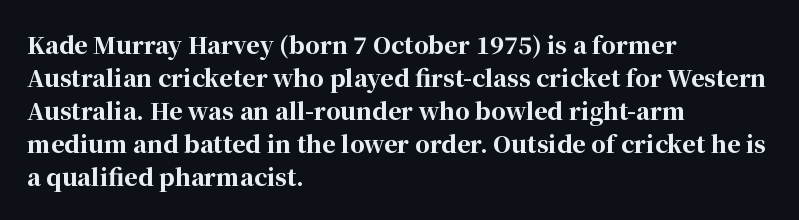
The gaps between neighbouring characters are ordinary and unremarkable. A dark, heavy texture on the line: the type is bold. Leftover space on each line is placed entirely after the last word. Reading down the column, the eye jumps a familiar distance to each next line. This is the regular roman posture of the typeface.
